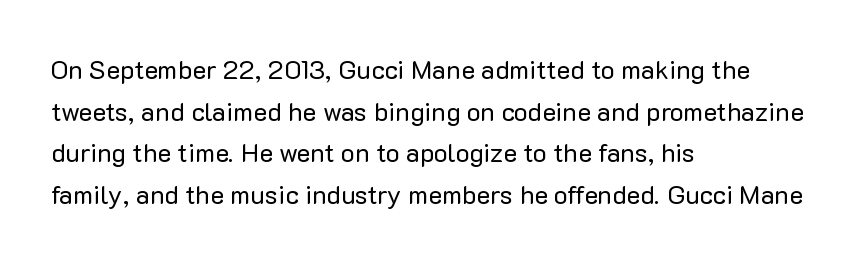
Q: Is the text bold? A: No.
Q: Is the text italic (slanted)? A: No, it is upright.
Q: Is the text underlined? A: No.
Q: How is the paragraph aligned? A: Left-aligned.
Q: Is the spacing between letters normal or unusually wide? A: Normal.
Q: Is the spacing between lines tight, normal or loose? A: Normal.
